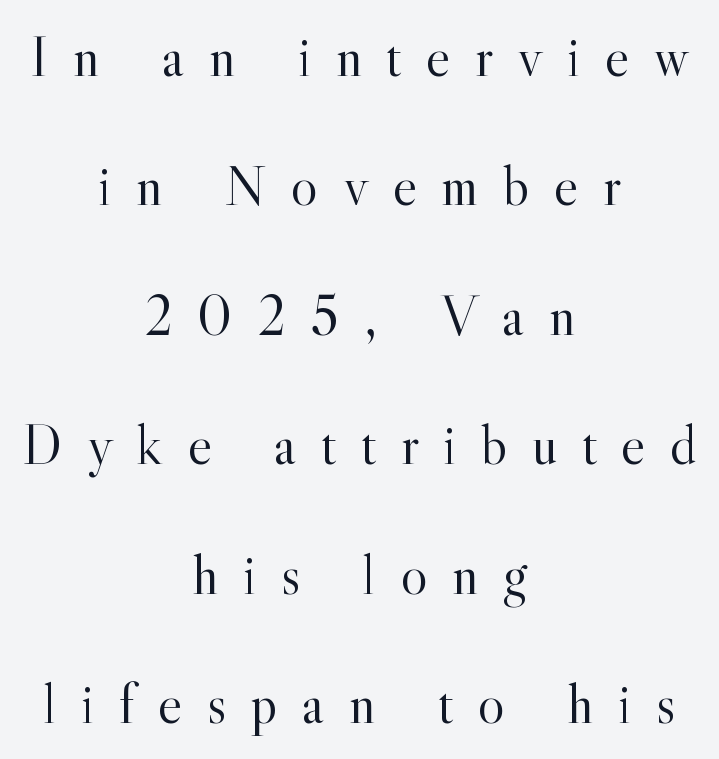
Q: Is the text bold? A: No.
Q: Is the text italic (slanted)? A: No, it is upright.
Q: Is the typeface a serif or a sans-serif typeface? A: Serif.
Q: Is the text underlined? A: No.
Q: How is the paragraph aligned? A: Centered.
Q: Is the spacing between letters normal or unusually wide? A: Unusually wide.
Q: Is the spacing between lines tight, normal or loose? A: Loose.
Q: Width (condensed, normal, or wide)? A: Normal.
Q: x-height? A: Small.
Q: Monospaced? A: No.
